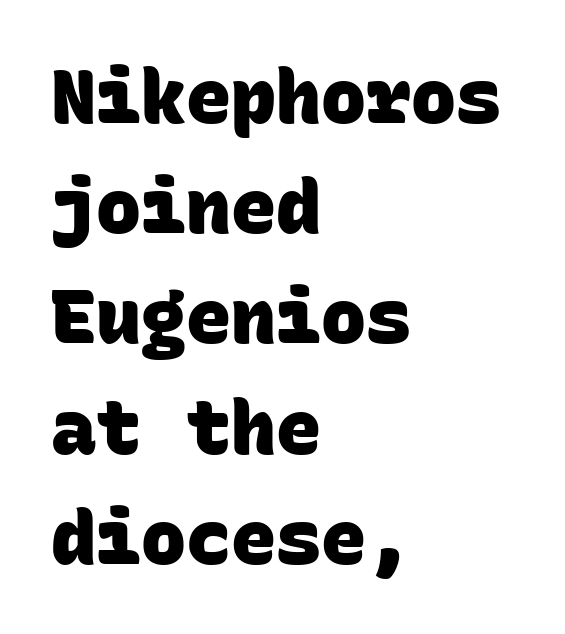
Is this a fixed-width face? Yes — each glyph sits in an identical cell. Casual observation: everything's shoved over to the left. Descender tails drop into unmarked territory. Serifs: no, the terminals of the letterforms are clean. Heft: maximum for text — a bold. These lines keep a tight, regular rhythm from letter to letter.
